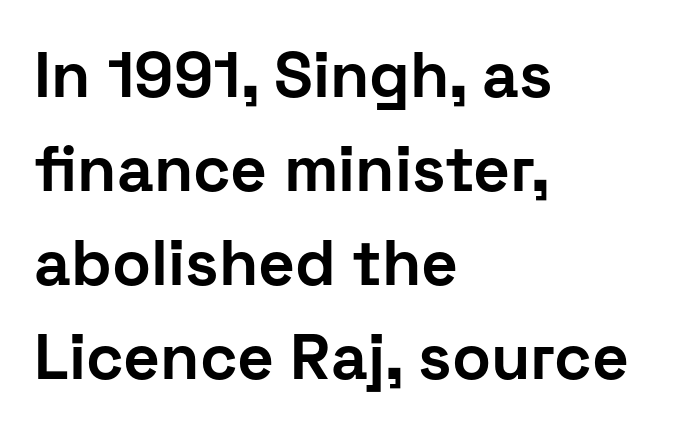
The image shows 64 px bold sans-serif type, upright; set left-aligned, normal line spacing (1.47x), normal letter spacing, not underlined; low stroke contrast and a medium x-height.
